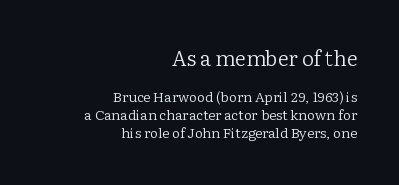
The image shows 21 px text type, upright; set right-aligned, normal line spacing (1.29x), normal letter spacing, not underlined; the first (top) block is 1.5x larger.
